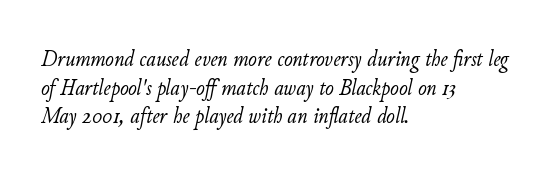
{"italic": "yes", "lean": "right", "slant_degrees": 11, "bold": "no", "underline": "no", "align": "left", "line_spacing": "normal", "line_spacing_ratio": 1.25, "letter_spacing": "normal", "letter_spacing_em": 0.0, "glyph_px": 23}
